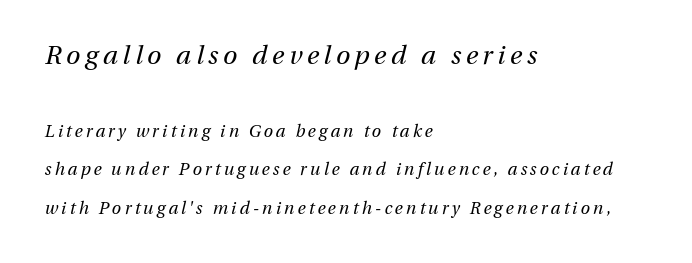
{"italic": "yes", "lean": "right", "slant_degrees": 13, "bold": "no", "underline": "no", "align": "left", "line_spacing": "loose", "line_spacing_ratio": 2.27, "larger_block": "first", "size_ratio": 1.53, "glyph_px": 26}
